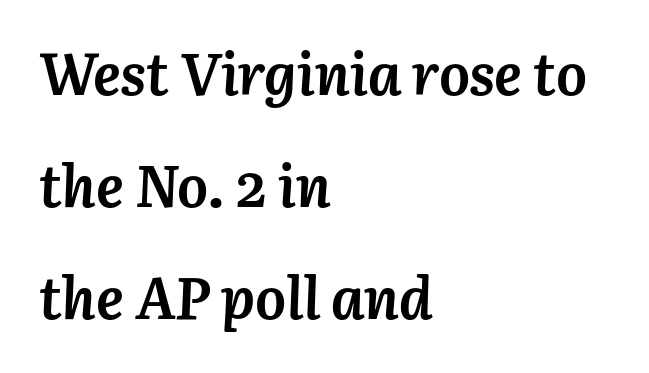
Descender tails drop into unmarked territory. Is the block centered? No — it sits flush against the left margin. Slanted lettering throughout. A typesetter would call this zero additional tracking. Think of a printed novel: that variable character pitch is what you see here.
